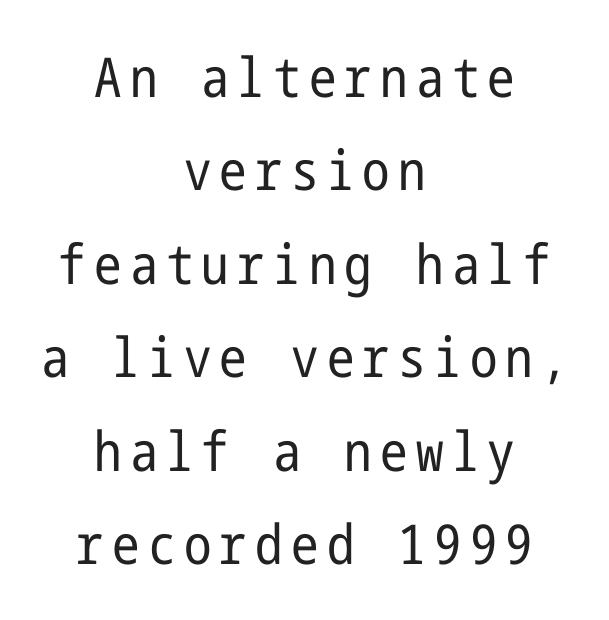
Q: Is the text bold? A: No.
Q: Is the text italic (slanted)? A: No, it is upright.
Q: Is the typeface a serif or a sans-serif typeface? A: Sans-serif.
Q: Is the text underlined? A: No.
Q: How is the paragraph aligned? A: Centered.
Q: Is the spacing between lines tight, normal or loose? A: Normal.
Q: Width (condensed, normal, or wide)? A: Condensed.
Q: Stroke contrast? A: Low.
Q: x-height? A: Medium.
